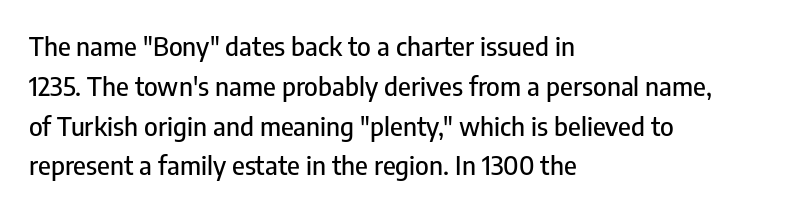
How would I describe the line gaps? Plain and ordinary. Does extra space separate the letters? No, they use regular spacing. These lines stack with their left ends in a neat column. Underlining? Definitely not there. Quick note: not italic, upright.
